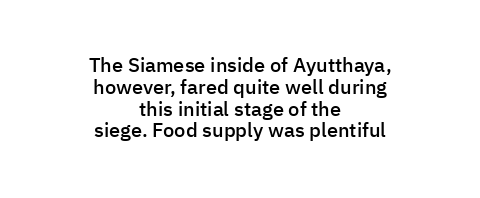
The letters stand straight up with perfectly vertical stems. Is the letter spacing exaggerated? No — it looks like the ordinary default. Where is the straight margin? There isn't one; the lines are centered. Closely set lines give the paragraph a compact silhouette. Weight: semibold (demi). Descender tails drop into unmarked territory.
